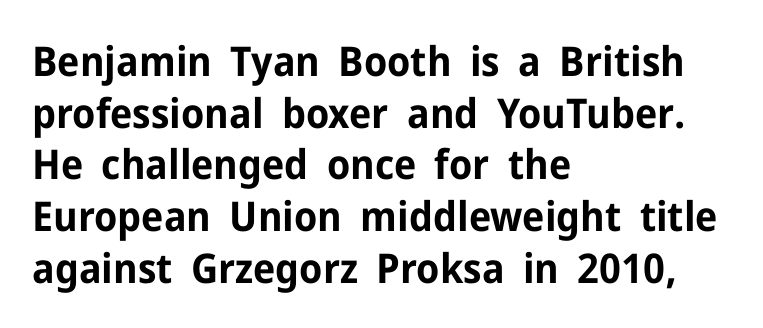
The image shows 41 px bold sans-serif type, upright; set left-aligned, normal line spacing (1.26x), normal letter spacing, not underlined; low stroke contrast and a medium x-height.
